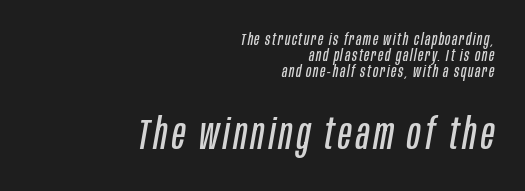
{"italic": "yes", "lean": "right", "slant_degrees": 10, "bold": "no", "weight": "regular", "width": "condensed", "stroke_contrast": "low", "x_height": "large", "monospaced": "no", "underline": "no", "align": "right", "line_spacing": "tight", "line_spacing_ratio": 0.95, "larger_block": "second", "size_ratio": 2.53, "glyph_px": 43}
